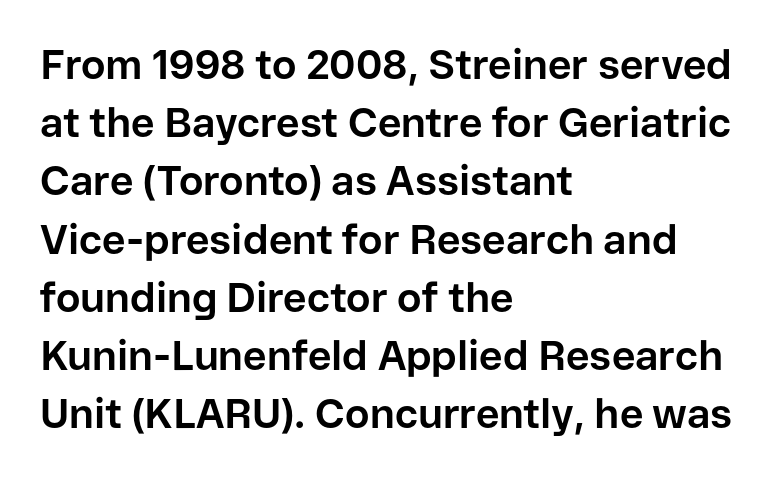
The image shows 41 px bold sans-serif type, upright; set left-aligned, normal line spacing (1.42x), normal letter spacing, not underlined; low stroke contrast and a medium x-height.
